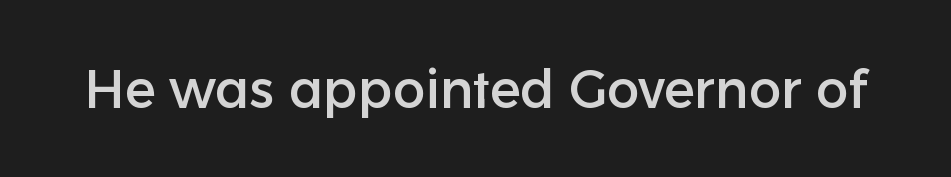
Check under the words: just untouched page. Observe the ordinary spacing: letters are neighbours, not strangers. The type family on display is of the sans-serif kind. Here the designer chose a conventional face with non-uniform glyph widths. The typography opts for an upright posture over an oblique one.
